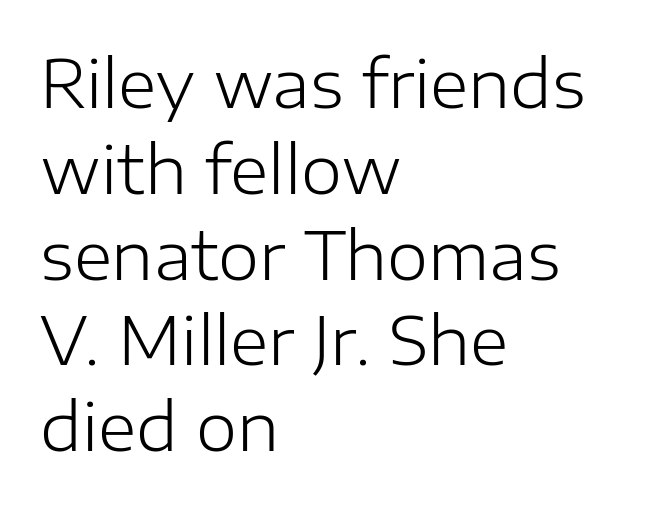
The image shows 66 px light sans-serif type, upright; set left-aligned, normal line spacing (1.3x), normal letter spacing, not underlined; low stroke contrast and a medium x-height.
